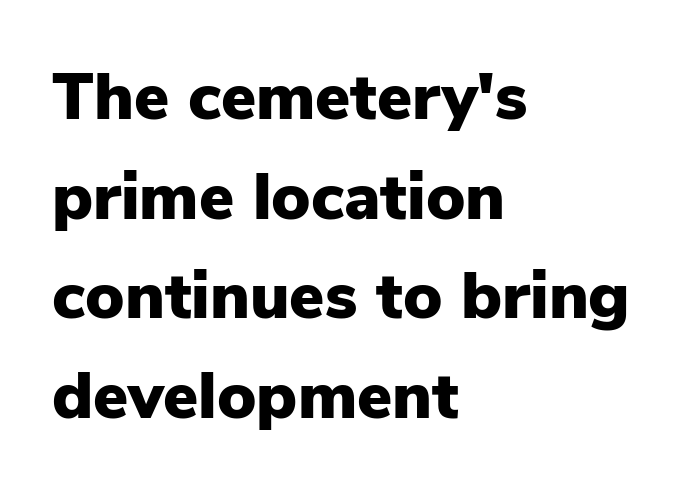
The image shows 66 px heavy sans-serif type, upright; set left-aligned, normal line spacing (1.51x), normal letter spacing, not underlined; low stroke contrast and a medium x-height.
